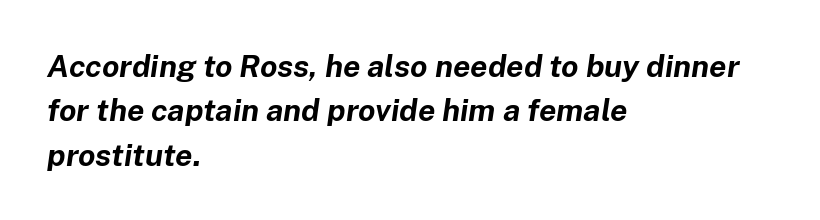
This rendering features lettering with no underline. Varying glyph widths throughout — classic text-font behaviour. If you measured baseline to baseline, you'd find a middling distance. The letterforms sit shoulder to shoulder at normal distance. Does the copy run flush right? No — it runs flush left. A full-strength bold gives these letters their thick strokes.
